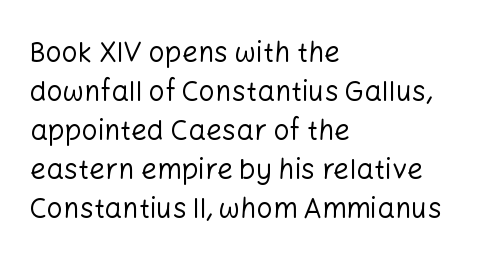
Q: Is the text bold? A: No.
Q: Is the text italic (slanted)? A: No, it is upright.
Q: Is the typeface a serif or a sans-serif typeface? A: Sans-serif.
Q: Is the text underlined? A: No.
Q: How is the paragraph aligned? A: Left-aligned.
Q: Is the spacing between letters normal or unusually wide? A: Normal.
Q: Is the spacing between lines tight, normal or loose? A: Normal.
Q: Width (condensed, normal, or wide)? A: Normal.
Q: Stroke contrast? A: Low.
Q: x-height? A: Medium.
Q: Monospaced? A: No.
